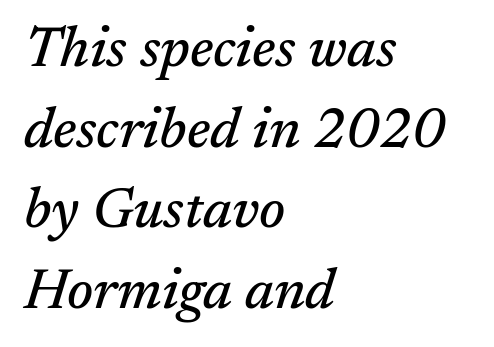
The horizontal fit of the characters is conventional and even. The rendering uses a moderate line-height, typical for paragraphs. This sample is left-justified, so line endings fall wherever the words run out. The font's italic variant was chosen for this text. Note: serifs present on the glyphs. Proportional: the letters do not fall into vertical columns.
